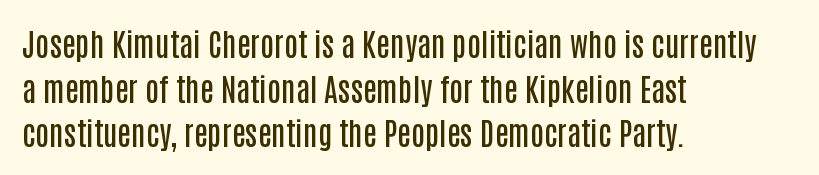
The rows are spaced the way most documents space them. The passage shown has conventional tracking throughout. The text was rendered using a sans face with plain stroke endings. Which margin do the lines hug? The left one — the right edge is uneven.
